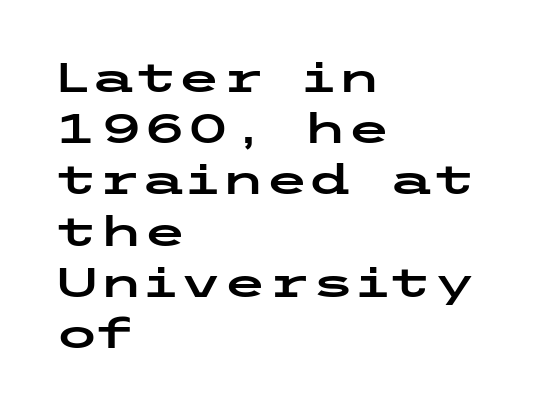
The image shows 40 px wide sans-serif type, upright; set left-aligned, normal line spacing (1.28x), normal letter spacing, not underlined; low stroke contrast and a medium x-height.
